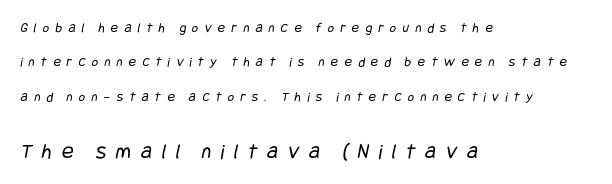
{"bold": "no", "underline": "no", "align": "left", "line_spacing": "loose", "line_spacing_ratio": 2.45, "letter_spacing": "wide", "letter_spacing_em": 0.44, "larger_block": "second", "size_ratio": 1.57, "glyph_px": 22}
